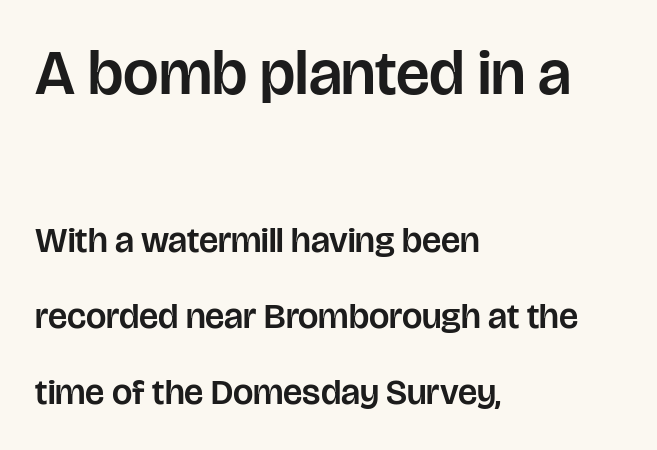
The image shows 63 px sans-serif type, upright; set left-aligned, loose line spacing (2.11x), normal letter spacing, not underlined; the first (top) block is 1.75x larger; low stroke contrast and a large x-height.
